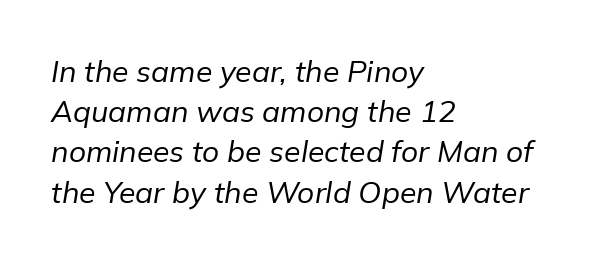
The image shows 30 px regular-weight type, italic (leaning right); set left-aligned, normal line spacing (1.34x), normal letter spacing, not underlined; low stroke contrast and a medium x-height.
